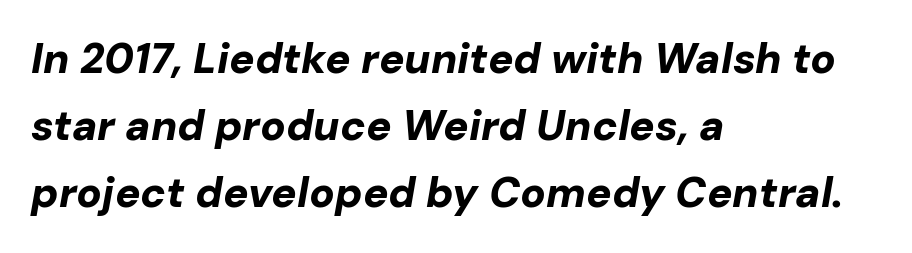
{"italic": "yes", "lean": "right", "slant_degrees": 10, "bold": "yes", "weight": "bold", "width": "normal", "stroke_contrast": "low", "x_height": "medium", "monospaced": "no", "underline": "no", "align": "left", "line_spacing": "normal", "line_spacing_ratio": 1.6, "letter_spacing": "normal", "letter_spacing_em": 0.0, "glyph_px": 42}
